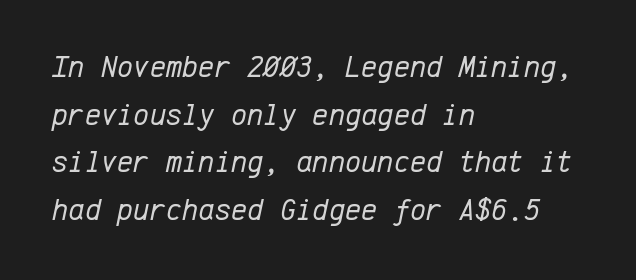
Any mark beneath the type? The region is blank. There is no visible air inserted between adjacent glyphs. The letters march in equal steps, a hallmark of fixed-pitch type. These lines sit exactly where default settings would place them. Designer's note — italics engaged. The text block is weighted toward the left margin, trailing off unevenly rightward.
